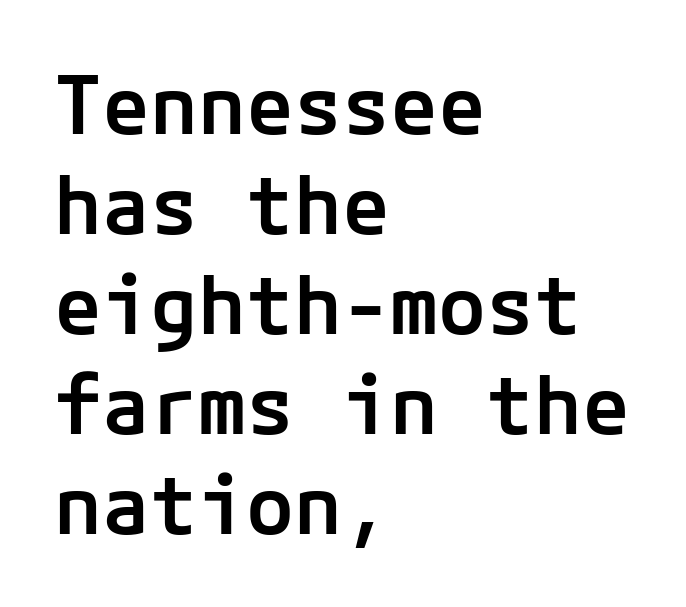
Q: Is the text bold? A: Semi-bold.
Q: Is the text italic (slanted)? A: No, it is upright.
Q: Is the typeface a serif or a sans-serif typeface? A: Sans-serif.
Q: Is the text underlined? A: No.
Q: How is the paragraph aligned? A: Left-aligned.
Q: Is the spacing between letters normal or unusually wide? A: Normal.
Q: Is the spacing between lines tight, normal or loose? A: Normal.
Q: Width (condensed, normal, or wide)? A: Normal.
Q: Stroke contrast? A: Low.
Q: x-height? A: Medium.
